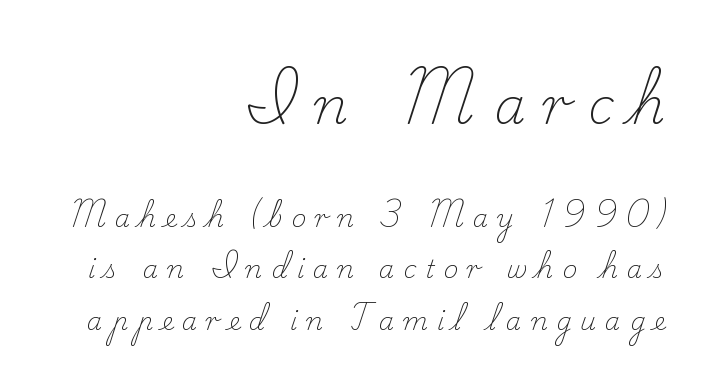
What stands out about the letter spacing? Its width — letters are far apart. Font category for this specimen: serif. Each new line begins a long way beneath the previous one. Look at the glyph heights: the upper group is clearly the bigger setting.
